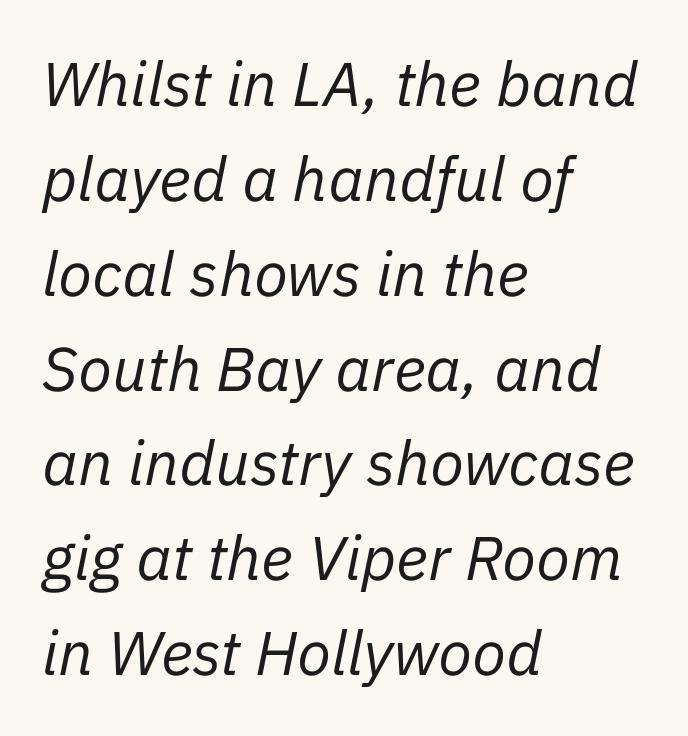
A student would call this left alignment; a typographer would say flush left, rag right. Between one letter and the next there's only the usual sliver of space. Letters rest on an invisible, unmarked baseline. Weight: regular or lighter. The axis of the letterforms is tilted away from vertical. Think of a printed novel: that variable character pitch is what you see here.
